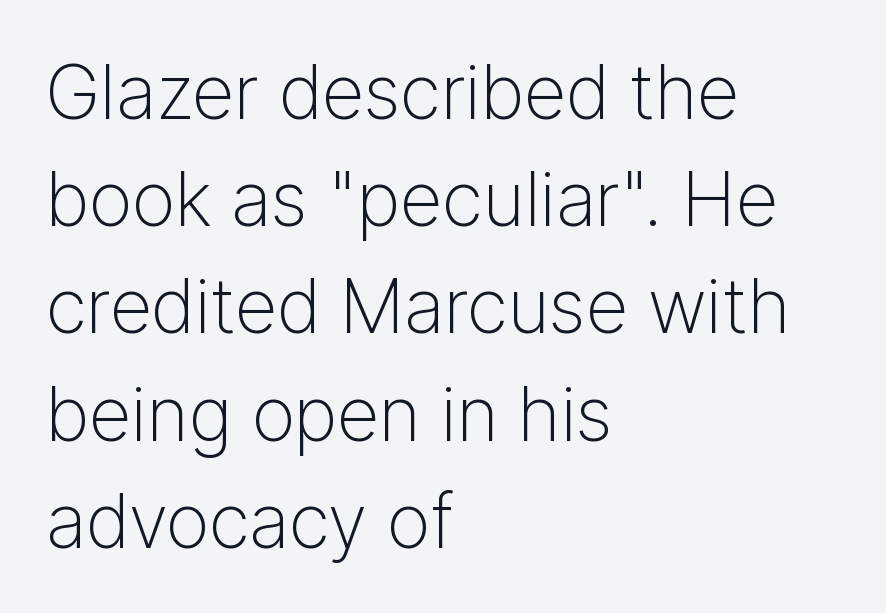
Here the designer chose a conventional face with non-uniform glyph widths. Leading: standard. Which margin do the lines hug? The left one — the right edge is uneven. Ascenders rise straight up at ninety degrees.
